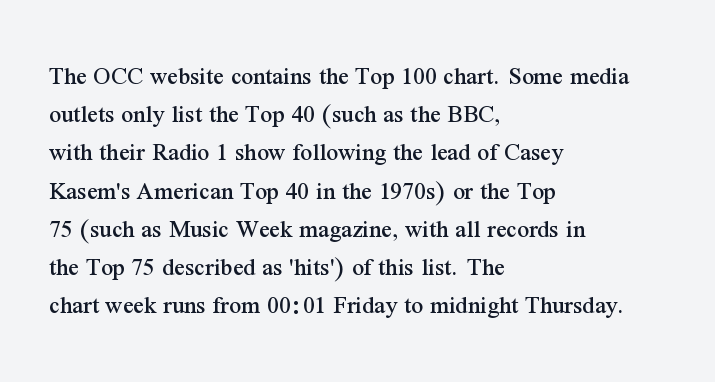
Q: Is the text italic (slanted)? A: No, it is upright.
Q: Is the text underlined? A: No.
Q: How is the paragraph aligned? A: Left-aligned.
Q: Is the spacing between letters normal or unusually wide? A: Normal.
Q: Is the spacing between lines tight, normal or loose? A: Normal.
